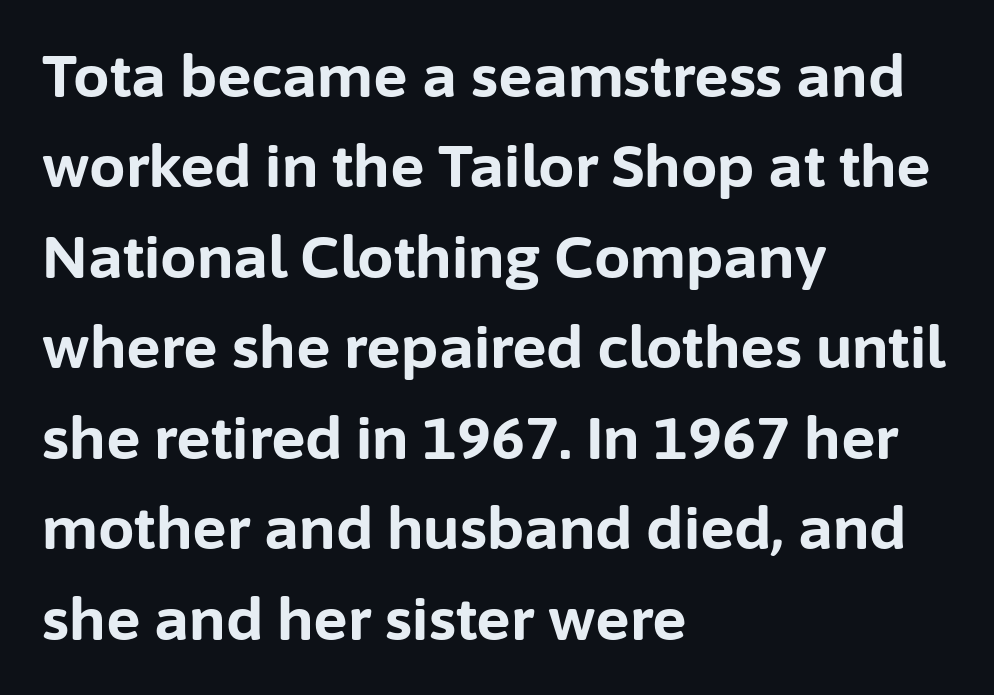
{"serif": "no", "italic": "no", "bold": "yes", "weight": "bold", "width": "normal", "stroke_contrast": "low", "x_height": "medium", "monospaced": "no", "underline": "no", "align": "left", "line_spacing": "normal", "line_spacing_ratio": 1.56, "letter_spacing": "normal", "letter_spacing_em": 0.0, "glyph_px": 58}
